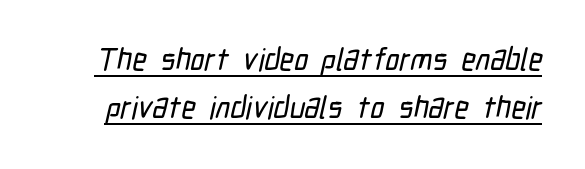
Q: Is the typeface a serif or a sans-serif typeface? A: Sans-serif.
Q: Is the text underlined? A: Yes.
Q: Is the spacing between letters normal or unusually wide? A: Normal.
Q: Is the spacing between lines tight, normal or loose? A: Normal.
Q: Width (condensed, normal, or wide)? A: Condensed.
Q: Stroke contrast? A: Low.
Q: x-height? A: Medium.
Q: Monospaced? A: No.
